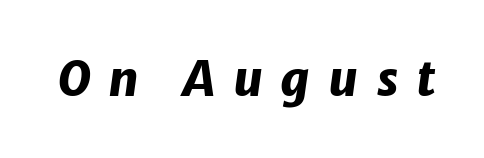
Designer's note — italics engaged. Emphasis by weight is at full strength: bold. Loose tracking; the words dissolve into strings of separated letters. Proportional: the letters do not fall into vertical columns. A clean baseline with only descenders dipping below it.
